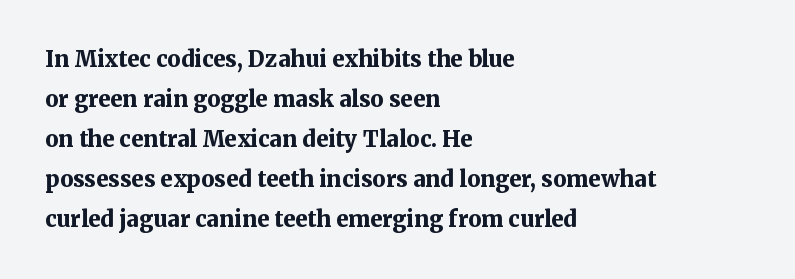
The image shows 22 px bold type, upright; set left-aligned, line spacing 1.82x, normal letter spacing, not underlined.
